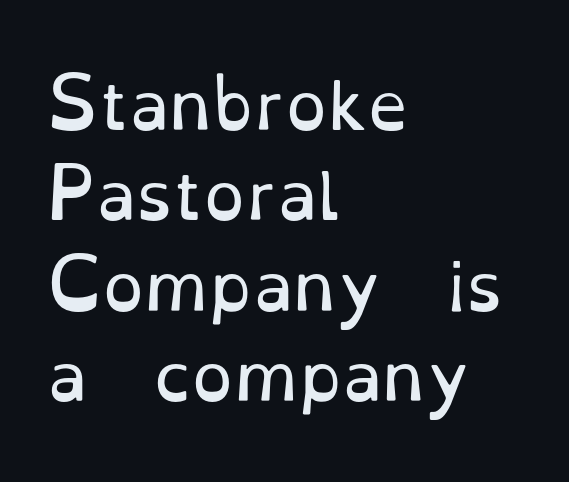
{"italic": "no", "bold": "no", "weight": "regular", "width": "normal", "stroke_contrast": "low", "x_height": "small", "monospaced": "no", "underline": "no", "align": "left", "line_spacing": "normal", "line_spacing_ratio": 1.37, "letter_spacing": "normal", "letter_spacing_em": 0.0, "glyph_px": 66}
